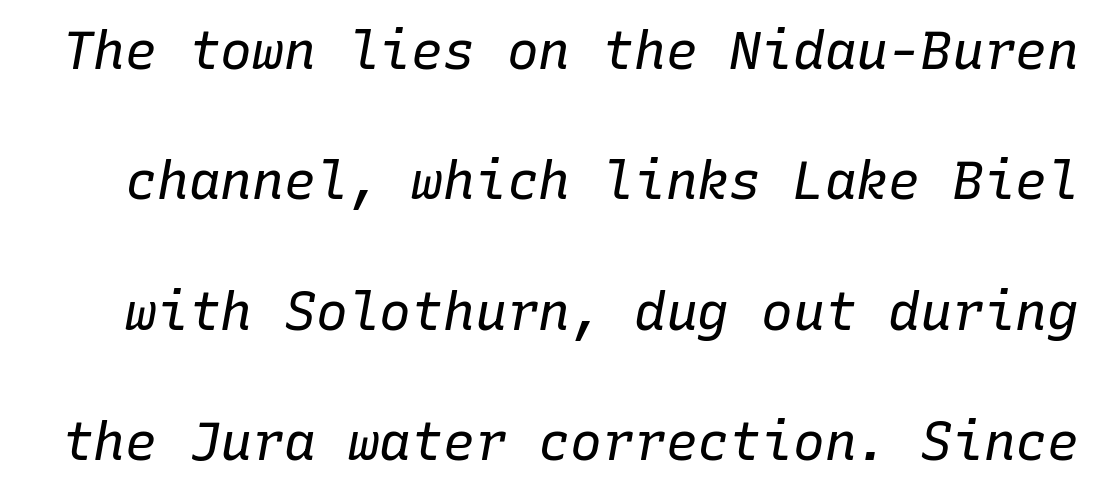
{"italic": "yes", "lean": "right", "slant_degrees": 10, "bold": "no", "weight": "regular", "width": "normal", "stroke_contrast": "low", "x_height": "medium", "monospaced": "yes", "underline": "no", "line_spacing": "loose", "line_spacing_ratio": 2.46, "letter_spacing": "normal", "letter_spacing_em": 0.0, "glyph_px": 53}
